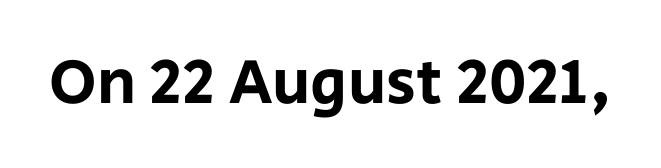
The image shows 64 px sans-serif type, upright; set normal letter spacing, not underlined; low stroke contrast and a large x-height.
